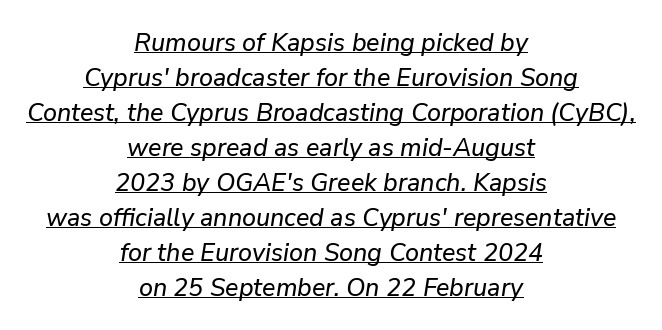
{"italic": "yes", "lean": "right", "slant_degrees": 9, "underline": "yes", "align": "center", "line_spacing": "normal", "line_spacing_ratio": 1.4, "letter_spacing": "normal", "letter_spacing_em": 0.0, "glyph_px": 25}
